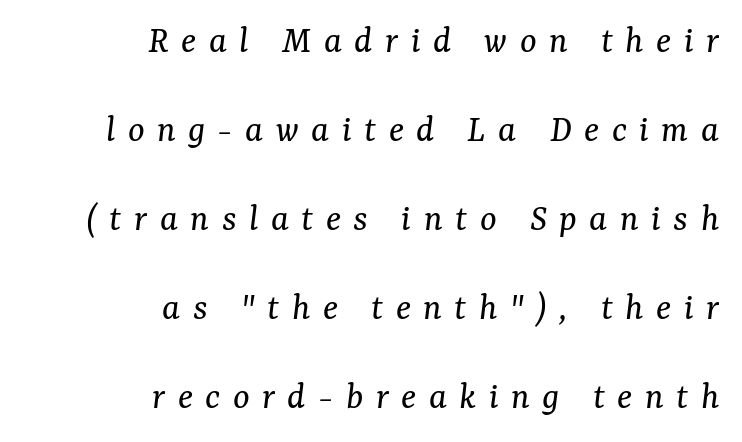
The image shows 39 px regular-weight serif type, italic (leaning right); set right-aligned, loose line spacing (2.28x), unusually wide letter spacing (+0.32 em), not underlined; medium stroke contrast and a medium x-height.
